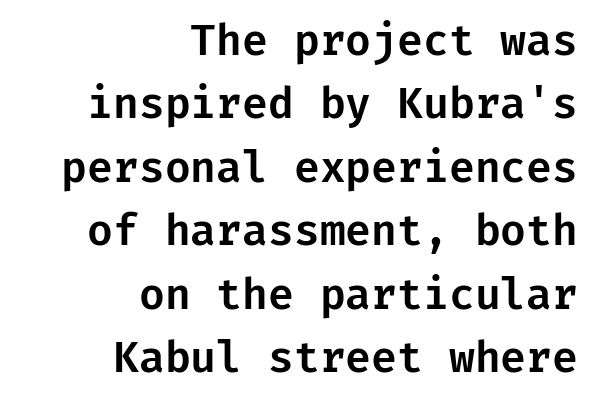
Q: Is the text italic (slanted)? A: No, it is upright.
Q: Is the typeface a serif or a sans-serif typeface? A: Sans-serif.
Q: Is the text underlined? A: No.
Q: How is the paragraph aligned? A: Right-aligned.
Q: Is the spacing between letters normal or unusually wide? A: Normal.
Q: Is the spacing between lines tight, normal or loose? A: Normal.
Q: Width (condensed, normal, or wide)? A: Normal.
Q: Stroke contrast? A: Low.
Q: x-height? A: Medium.
